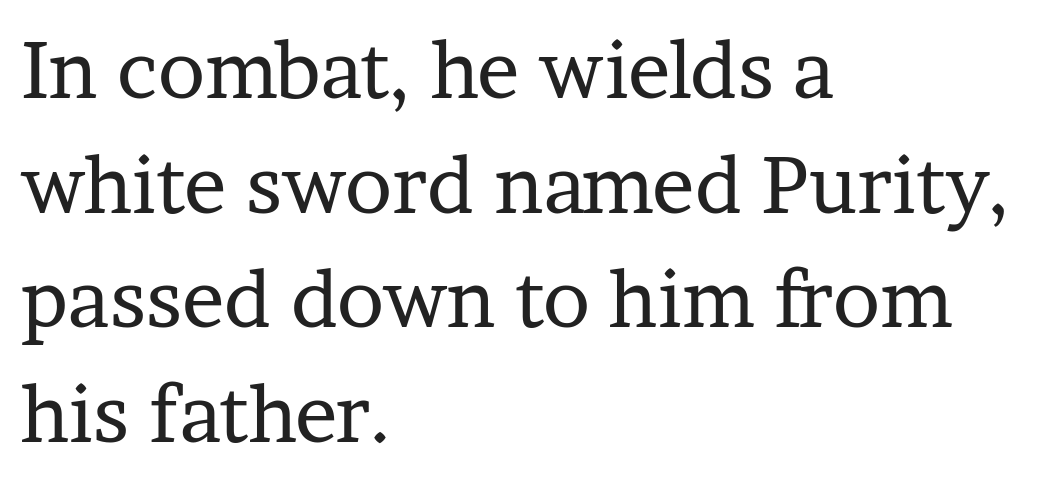
{"serif": "yes", "italic": "no", "bold": "no", "weight": "regular", "width": "normal", "stroke_contrast": "low", "x_height": "medium", "monospaced": "no", "underline": "no", "align": "left", "line_spacing": "normal", "line_spacing_ratio": 1.45, "letter_spacing": "normal", "letter_spacing_em": 0.0, "glyph_px": 79}
